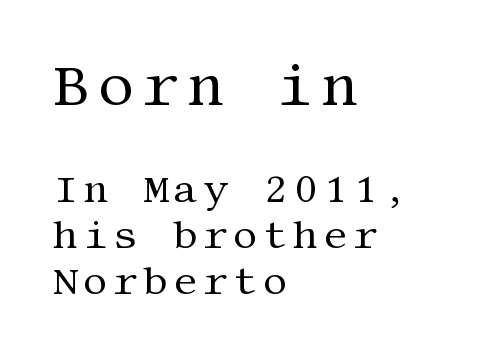
Q: Is the text bold? A: No.
Q: Is the text italic (slanted)? A: No, it is upright.
Q: Is the typeface a serif or a sans-serif typeface? A: Serif.
Q: Is the text underlined? A: No.
Q: How is the paragraph aligned? A: Left-aligned.
Q: Which block of text is set in a larger size, the first (top) or the second (bottom)? A: The first (top) one.
Q: Width (condensed, normal, or wide)? A: Normal.
Q: Stroke contrast? A: Medium.
Q: x-height? A: Large.
